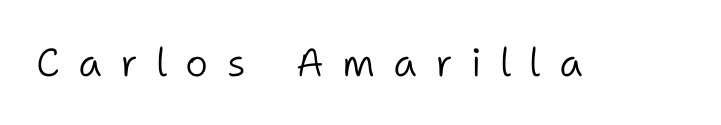
{"serif": "no", "italic": "no", "bold": "no", "weight": "light", "width": "normal", "stroke_contrast": "low", "x_height": "medium", "monospaced": "no", "underline": "no", "letter_spacing": "wide", "letter_spacing_em": 0.47, "glyph_px": 39}
